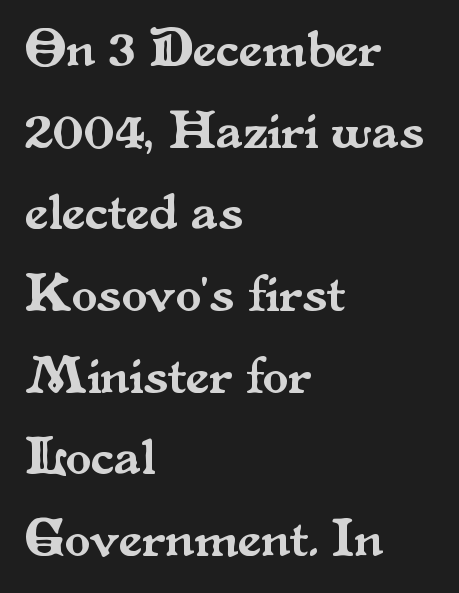
{"serif": "yes", "italic": "no", "width": "normal", "stroke_contrast": "medium", "x_height": "small", "monospaced": "no", "underline": "no", "align": "left", "line_spacing": "normal", "line_spacing_ratio": 1.57, "letter_spacing": "normal", "letter_spacing_em": 0.0, "glyph_px": 52}
